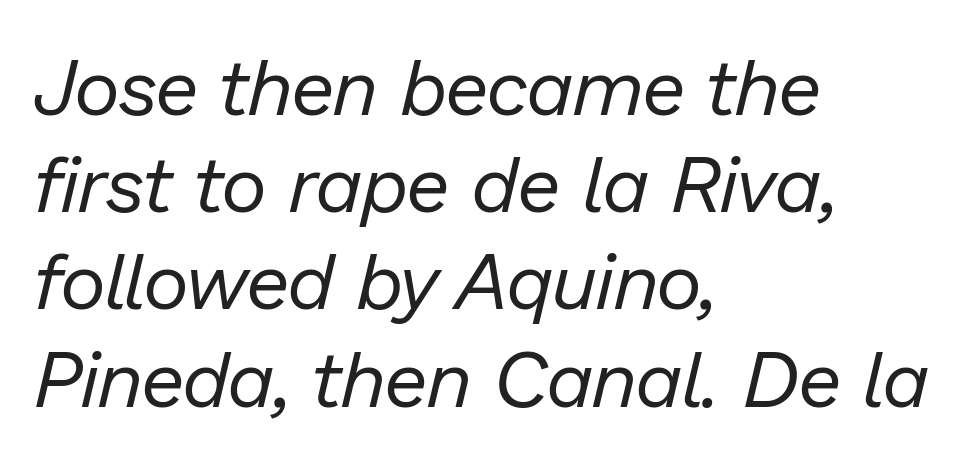
The typesetter chose a ragged-right arrangement here. You can tell it's italic because the verticals aren't actually vertical. The rendering uses natural spacing where letterforms have individual widths. Lines of text with bare space underneath.
